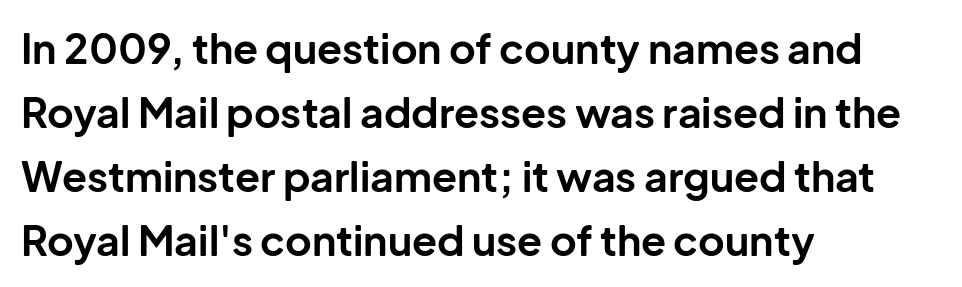
Q: Is the text bold? A: Yes.
Q: Is the text italic (slanted)? A: No, it is upright.
Q: Is the typeface a serif or a sans-serif typeface? A: Sans-serif.
Q: Is the text underlined? A: No.
Q: How is the paragraph aligned? A: Left-aligned.
Q: Is the spacing between letters normal or unusually wide? A: Normal.
Q: Is the spacing between lines tight, normal or loose? A: Normal.
Q: Width (condensed, normal, or wide)? A: Normal.
Q: Stroke contrast? A: Low.
Q: x-height? A: Medium.
Q: Monospaced? A: No.
